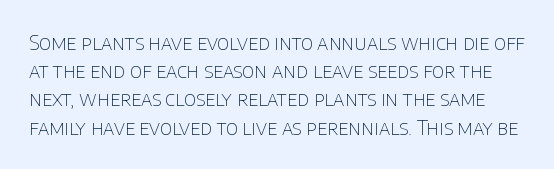
The image shows 20 px text type, upright; set normal line spacing (1.41x), normal letter spacing, not underlined.
